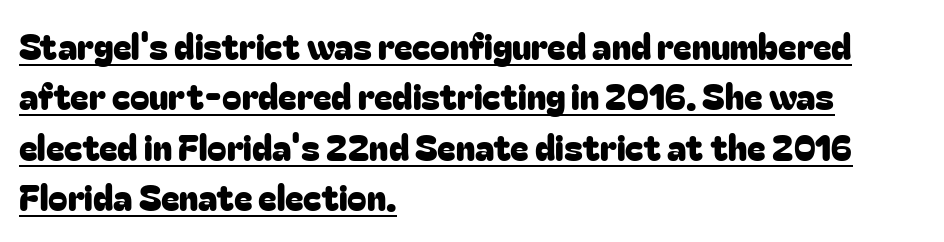
Think of a printed novel: that variable character pitch is what you see here. Look at the tracking — it's just the regular setting, nothing added. This block has exactly the height ordinary leading produces. The typeface chosen for these lines omits serifs. The specimen reads as upright at a glance. In designer terms, the underline attribute is active on this setting.
